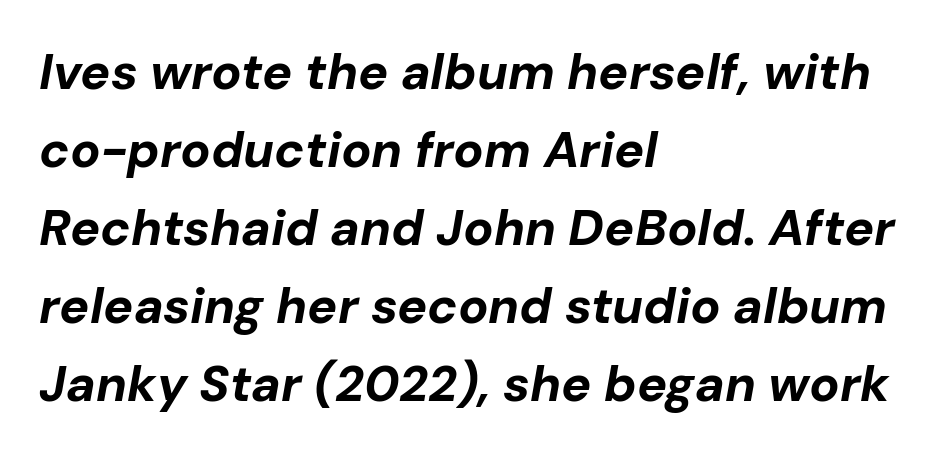
{"italic": "yes", "lean": "right", "slant_degrees": 10, "bold": "yes", "weight": "bold", "width": "normal", "stroke_contrast": "low", "x_height": "medium", "monospaced": "no", "underline": "no", "align": "left", "line_spacing": "normal", "line_spacing_ratio": 1.56, "letter_spacing": "normal", "letter_spacing_em": 0.0, "glyph_px": 50}
